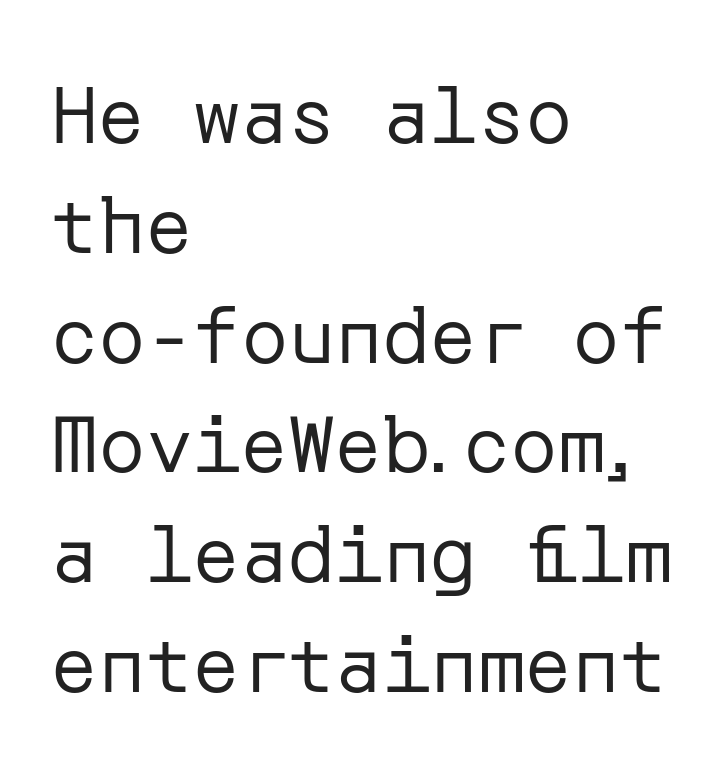
The image shows 79 px regular-weight sans-serif type, upright; set left-aligned, normal line spacing (1.39x), normal letter spacing, not underlined; low stroke contrast and a medium x-height.
